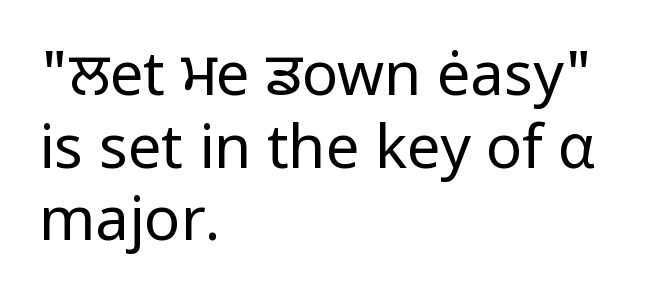
The image shows 60 px regular-weight sans-serif type, upright; set left-aligned, line spacing 1.21x, normal letter spacing, not underlined; low stroke contrast and a medium x-height.
